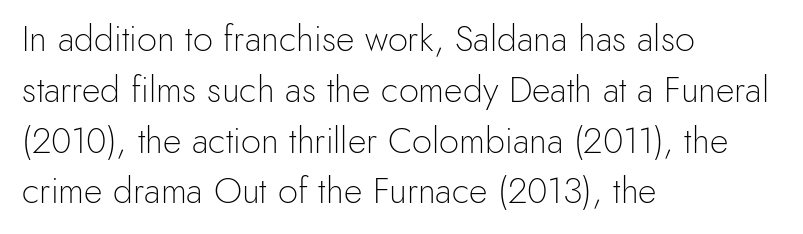
{"serif": "no", "italic": "no", "bold": "no", "weight": "light", "width": "normal", "x_height": "small", "monospaced": "no", "underline": "no", "align": "left", "line_spacing": "normal", "line_spacing_ratio": 1.41, "letter_spacing": "normal", "letter_spacing_em": 0.0, "glyph_px": 36}
